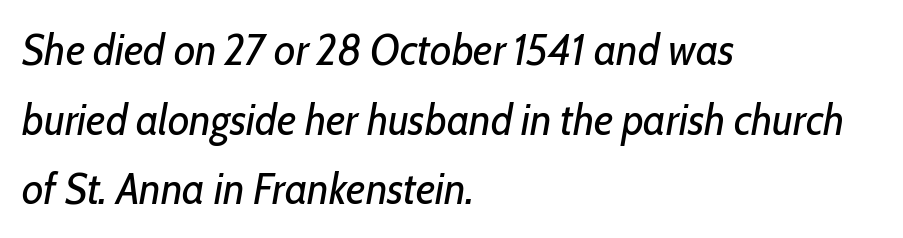
Notice how the passage keeps a crisp vertical edge on the left only. The passage shown has conventional tracking throughout. These lines are rendered in a variable-pitch font. Compared with a typical body face, this is equally light or lighter still.
